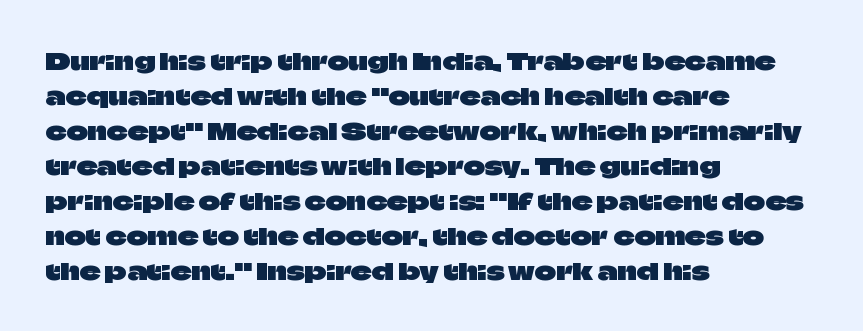
{"italic": "no", "underline": "no", "align": "left", "line_spacing": "normal", "line_spacing_ratio": 1.52, "letter_spacing": "normal", "letter_spacing_em": 0.0, "glyph_px": 23}
